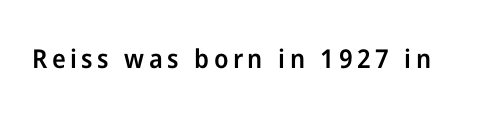
The image shows 26 px text type, upright; set not underlined.
